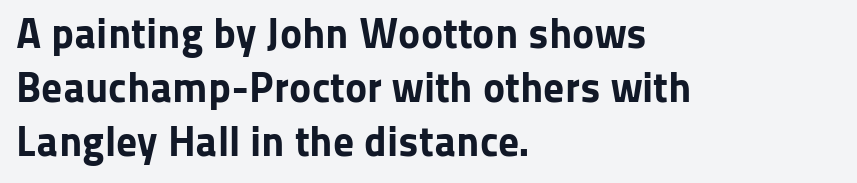
{"serif": "no", "italic": "no", "bold": "yes", "weight": "bold", "width": "normal", "stroke_contrast": "low", "x_height": "medium", "monospaced": "no", "underline": "no", "align": "left", "line_spacing": "normal", "line_spacing_ratio": 1.28, "letter_spacing": "normal", "letter_spacing_em": 0.0, "glyph_px": 42}
